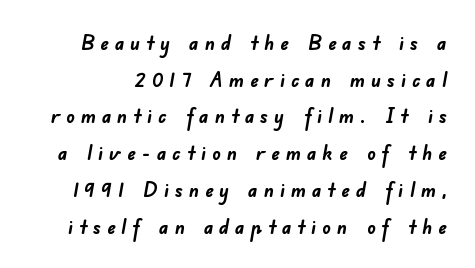
Q: Is the text bold? A: Yes.
Q: Is the text underlined? A: No.
Q: Is the spacing between letters normal or unusually wide? A: Unusually wide.
